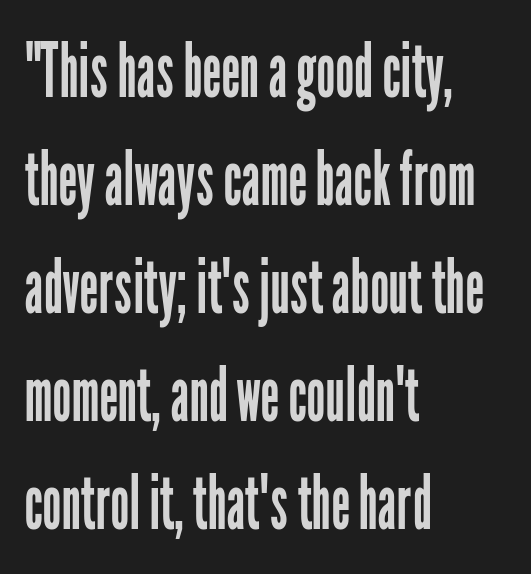
The letters advance in unequal steps, a hallmark of proportional type. If you measured baseline to baseline, you'd find a middling distance. A classic flush-left, rag-right setting is used for this passage. The passage shown is typeset with a sans-serif family.
